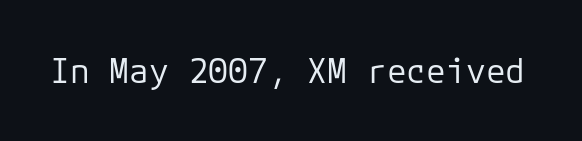
Q: Is the text bold? A: No.
Q: Is the text italic (slanted)? A: No, it is upright.
Q: Is the typeface a serif or a sans-serif typeface? A: Sans-serif.
Q: Is the text underlined? A: No.
Q: Is the spacing between letters normal or unusually wide? A: Normal.
Q: Width (condensed, normal, or wide)? A: Normal.
Q: Stroke contrast? A: Low.
Q: x-height? A: Medium.
